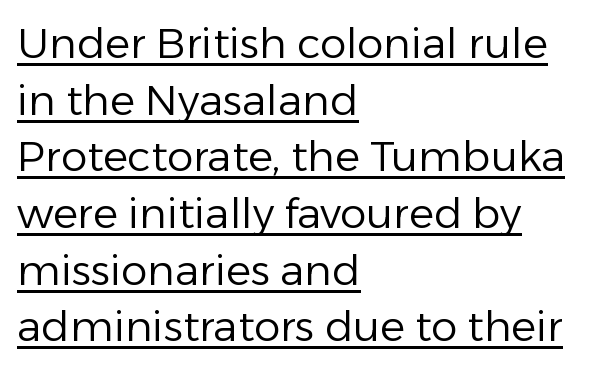
Counters stay open thanks to moderate or lighter strokes. The typesetter chose a ragged-right arrangement here. Letter spacing: default. I'd call this a sans setting — the letters go barefoot. Note the varied advance widths — an 'i' is clearly narrower than an 'm'. Vertical strokes here are truly vertical.
